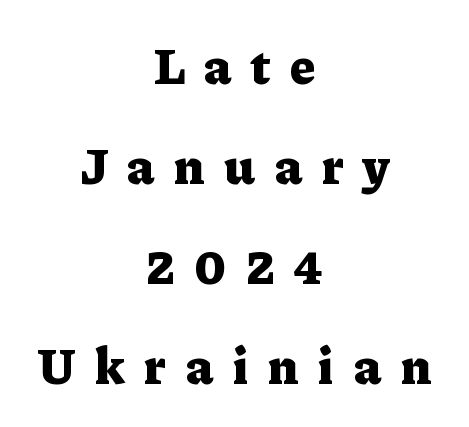
The image shows 51 px heavy serif type, upright; set centered, loose line spacing (1.96x), unusually wide letter spacing (+0.39 em), not underlined; low stroke contrast and a medium x-height.
